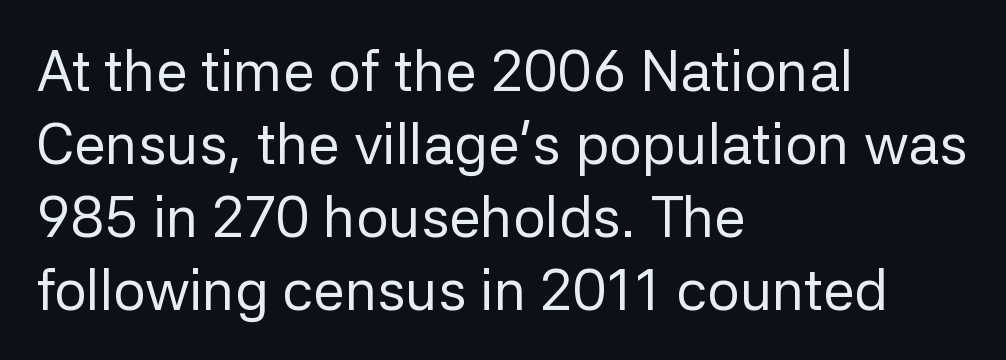
You can tell from the bare stems that sans-serif type was used. Stems here are at most as thick as an everyday book face. Nope, not italic — everything's standing straight. The text block is weighted toward the left margin, trailing off unevenly rightward.
